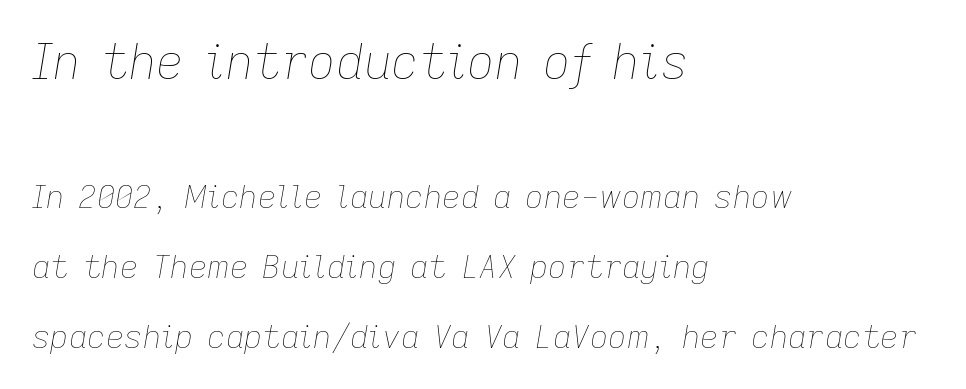
The image shows 48 px thin type, italic (leaning right); set left-aligned, loose line spacing (2.19x), normal letter spacing, not underlined; the first (top) block is 1.5x larger; low stroke contrast and a medium x-height.
